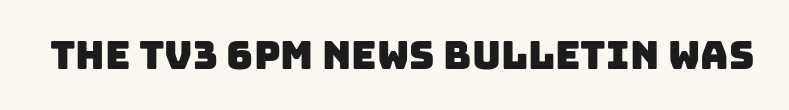
The image shows 39 px sans-serif type; set normal letter spacing, not underlined; low stroke contrast and a large x-height.
